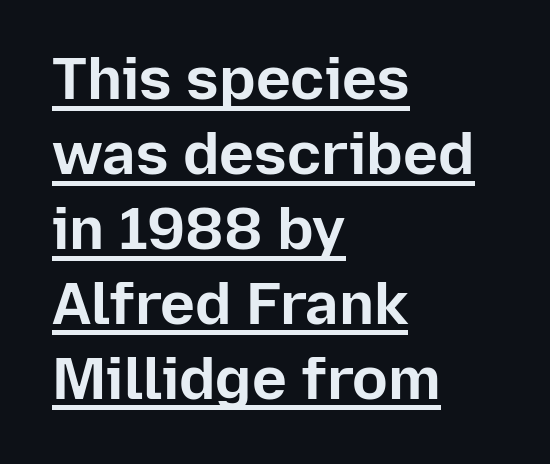
Notice how thick the strokes are: this is what a full bold looks like. Standard letterfit; no display-style spreading of the glyphs. A classic flush-left, rag-right setting is used for this passage. You could not count columns in this text — the font is proportionally spaced.
